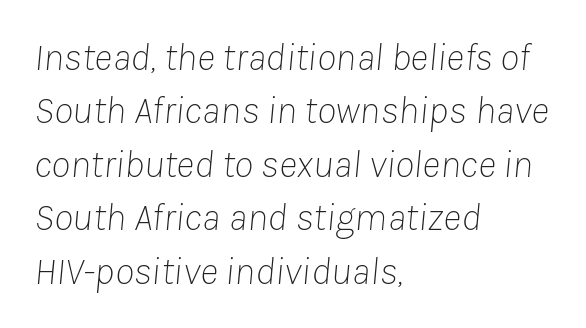
The image shows 39 px thin type, italic (leaning right); set left-aligned, normal line spacing (1.37x), normal letter spacing, not underlined; low stroke contrast and a medium x-height.
